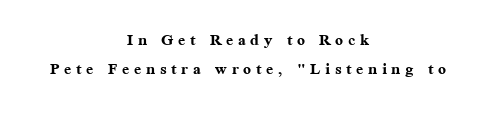
The image shows 21 px bold type, upright; set centered, normal line spacing (1.4x), unusually wide letter spacing (+0.22 em), not underlined.
